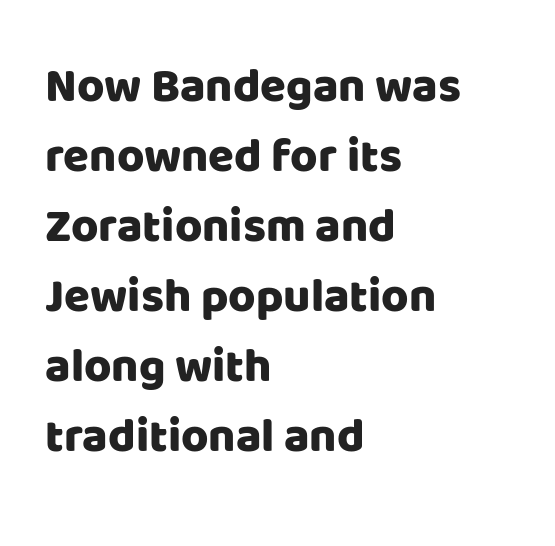
{"serif": "no", "italic": "no", "width": "normal", "stroke_contrast": "low", "x_height": "large", "monospaced": "no", "underline": "no", "align": "left", "line_spacing": "normal", "line_spacing_ratio": 1.49, "letter_spacing": "normal", "letter_spacing_em": 0.0, "glyph_px": 47}
